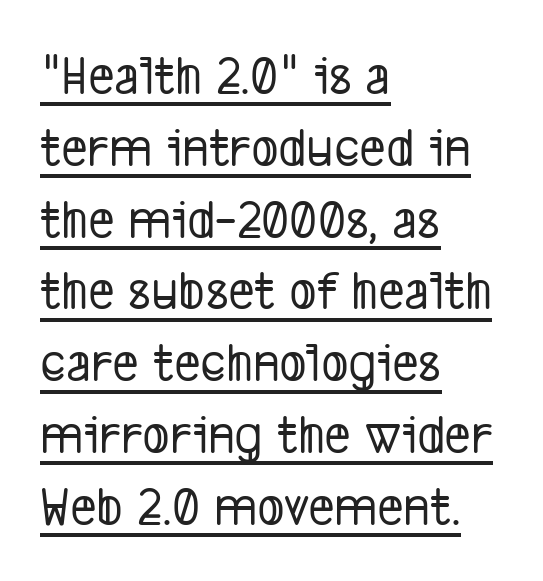
A normal amount of white space separates one row of letters from the next. The typesetter chose a ragged-right arrangement here. Type style note: lacks serifs. What decoration does the sample have? An underline. Letter spacing: default. Note the varied advance widths — an 'i' is clearly narrower than an 'm'.
